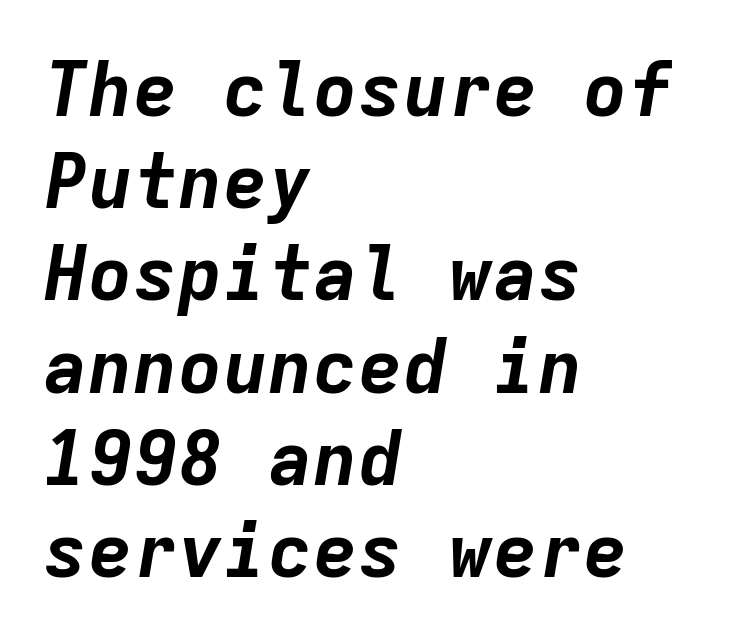
Q: Is the text bold? A: Yes.
Q: Is the text italic (slanted)? A: Yes, it leans right by about 9 degrees.
Q: Is the text underlined? A: No.
Q: How is the paragraph aligned? A: Left-aligned.
Q: Is the spacing between letters normal or unusually wide? A: Normal.
Q: Width (condensed, normal, or wide)? A: Normal.
Q: Stroke contrast? A: Low.
Q: x-height? A: Medium.
Q: Monospaced? A: Yes.
